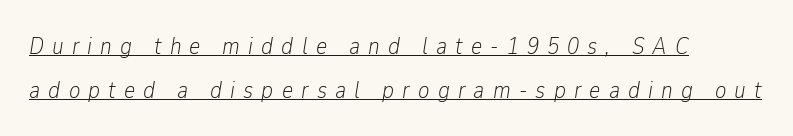
Q: Is the text bold? A: No.
Q: Is the text italic (slanted)? A: Yes, it leans right by about 9 degrees.
Q: Is the text underlined? A: Yes.
Q: How is the paragraph aligned? A: Left-aligned.
Q: Is the spacing between letters normal or unusually wide? A: Unusually wide.
